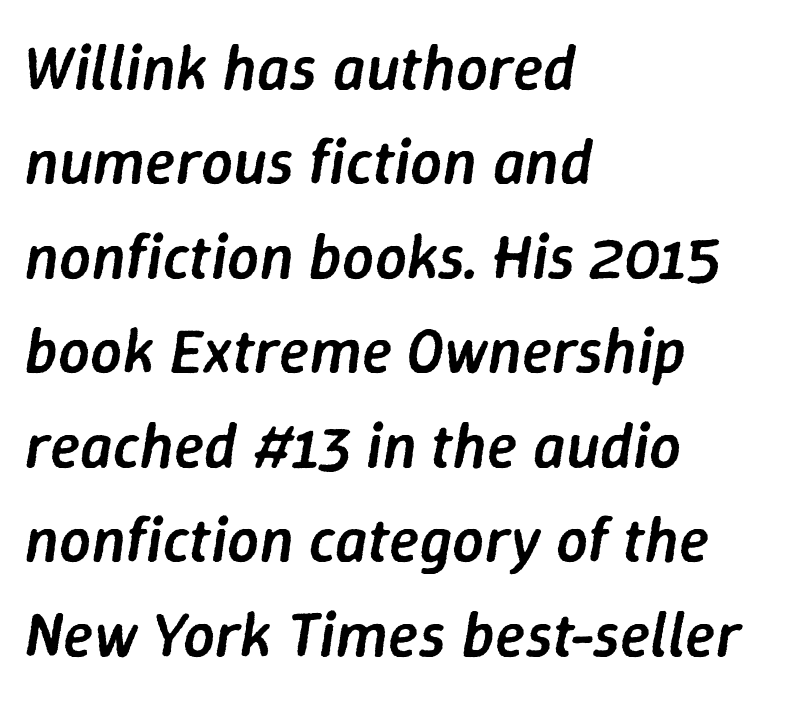
{"italic": "yes", "lean": "right", "slant_degrees": 9, "bold": "semi", "weight": "semibold", "width": "normal", "stroke_contrast": "low", "x_height": "medium", "monospaced": "no", "underline": "no", "align": "left", "line_spacing": "normal", "line_spacing_ratio": 1.5, "letter_spacing": "normal", "letter_spacing_em": 0.0, "glyph_px": 63}
